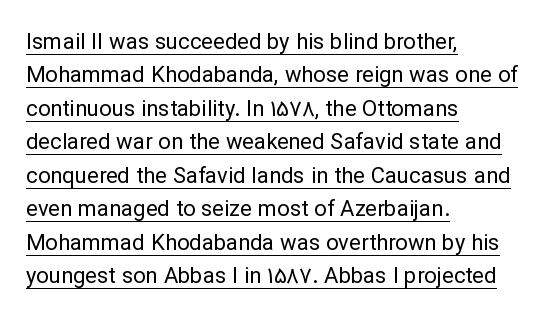
{"italic": "no", "bold": "no", "underline": "yes", "align": "left", "line_spacing": "normal", "line_spacing_ratio": 1.52, "letter_spacing": "normal", "letter_spacing_em": 0.0, "glyph_px": 22}
